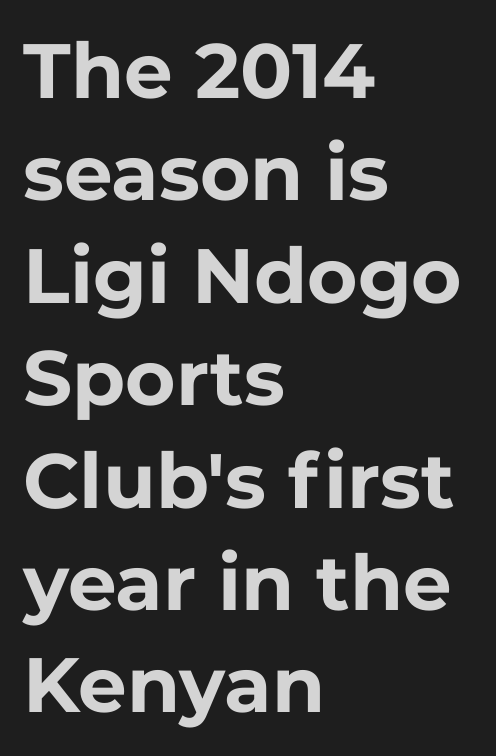
Q: Is the text bold? A: Yes.
Q: Is the text italic (slanted)? A: No, it is upright.
Q: Is the typeface a serif or a sans-serif typeface? A: Sans-serif.
Q: Is the text underlined? A: No.
Q: How is the paragraph aligned? A: Left-aligned.
Q: Is the spacing between letters normal or unusually wide? A: Normal.
Q: Is the spacing between lines tight, normal or loose? A: Normal.
Q: Width (condensed, normal, or wide)? A: Normal.
Q: Stroke contrast? A: Low.
Q: x-height? A: Medium.
Q: Monospaced? A: No.
